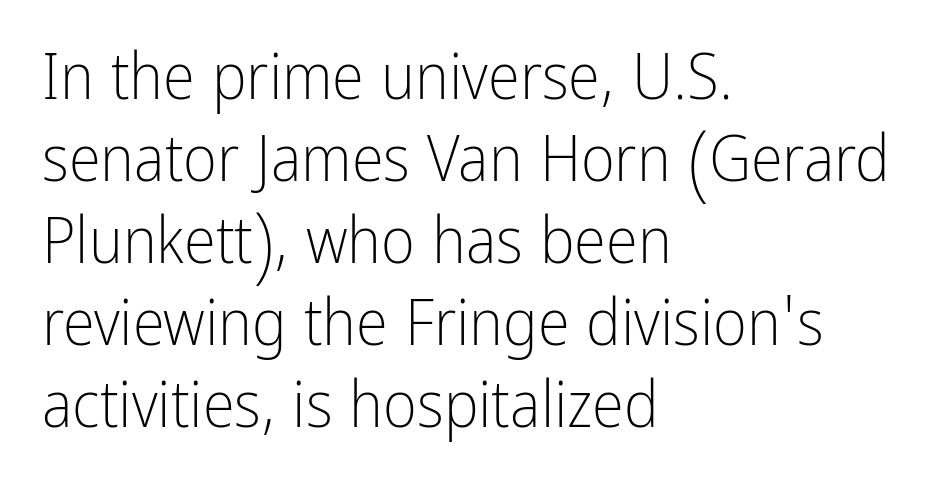
Examine the stroke ends and you'll find no serifs. A typesetter would call this proportional, since set widths differ per character. Clear beneath every line of the passage. The strokes are not fattened; the text isn't bold. If you drew a ruler down the left edge, every line would touch it. The type sits square on the baseline with zero lean.
